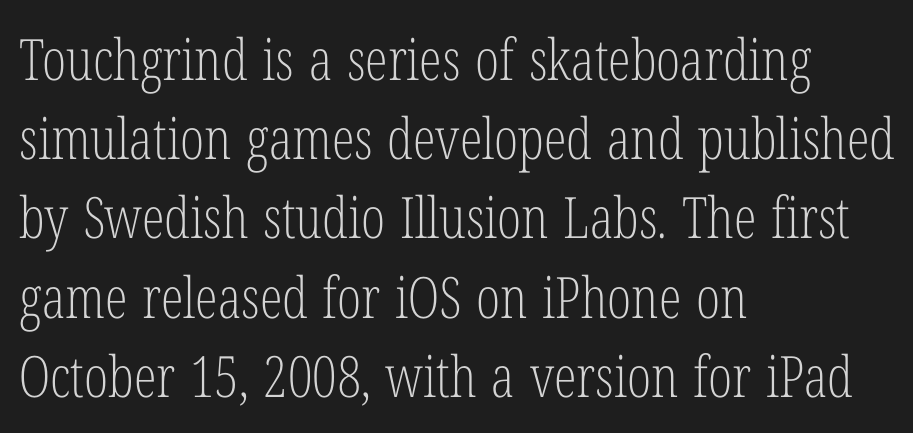
The image shows 57 px light, condensed serif type, upright; set left-aligned, normal line spacing (1.39x), normal letter spacing, not underlined; low stroke contrast and a medium x-height.
